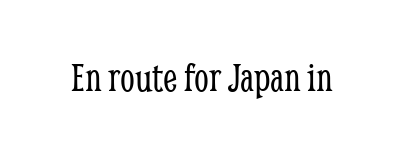
The image shows 42 px light, condensed serif type, upright; set normal letter spacing, not underlined; low stroke contrast and a medium x-height.
